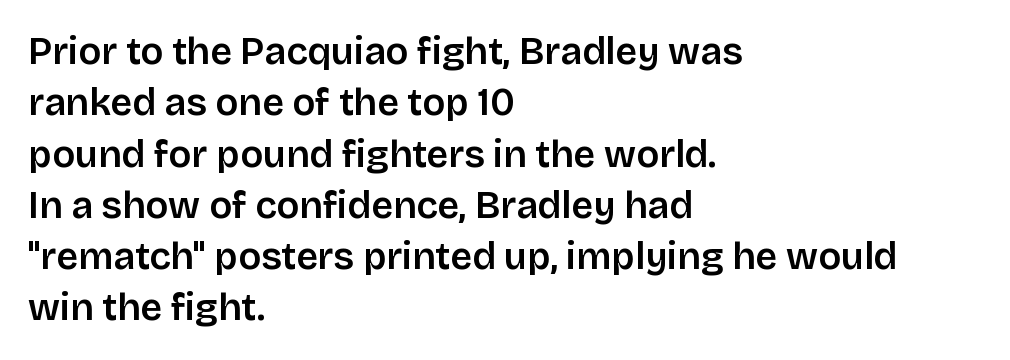
{"serif": "no", "italic": "no", "width": "normal", "stroke_contrast": "low", "x_height": "large", "monospaced": "no", "underline": "no", "align": "left", "line_spacing": "normal", "line_spacing_ratio": 1.35, "letter_spacing": "normal", "letter_spacing_em": 0.0, "glyph_px": 38}
